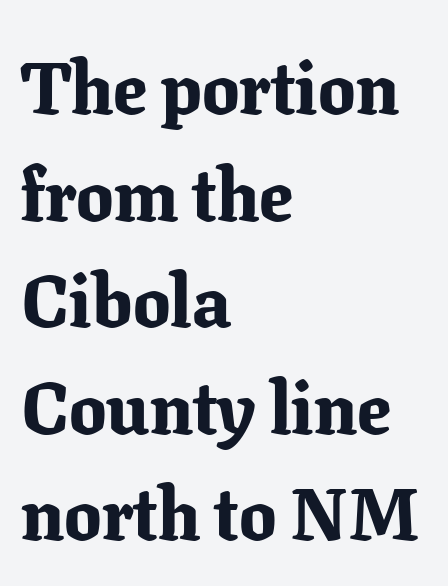
Q: Is the text bold? A: Yes.
Q: Is the text italic (slanted)? A: No, it is upright.
Q: Is the typeface a serif or a sans-serif typeface? A: Serif.
Q: Is the text underlined? A: No.
Q: How is the paragraph aligned? A: Left-aligned.
Q: Is the spacing between letters normal or unusually wide? A: Normal.
Q: Is the spacing between lines tight, normal or loose? A: Normal.
Q: Width (condensed, normal, or wide)? A: Normal.
Q: Stroke contrast? A: Low.
Q: x-height? A: Medium.
Q: Monospaced? A: No.
